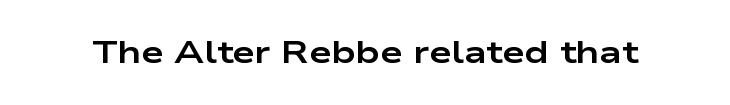
{"serif": "no", "italic": "no", "bold": "yes", "weight": "bold", "width": "wide", "stroke_contrast": "low", "x_height": "medium", "monospaced": "no", "underline": "no", "letter_spacing": "normal", "letter_spacing_em": 0.0, "glyph_px": 32}
